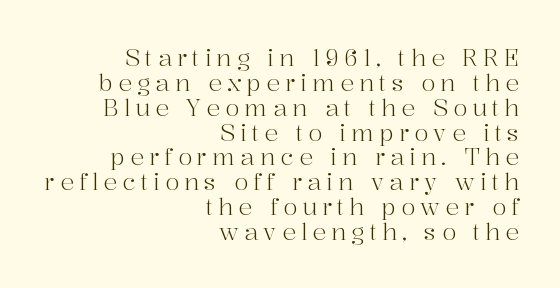
The image shows 23 px text type, upright; set right-aligned, tight line spacing (1.08x), unusually wide letter spacing (+0.22 em), not underlined.
